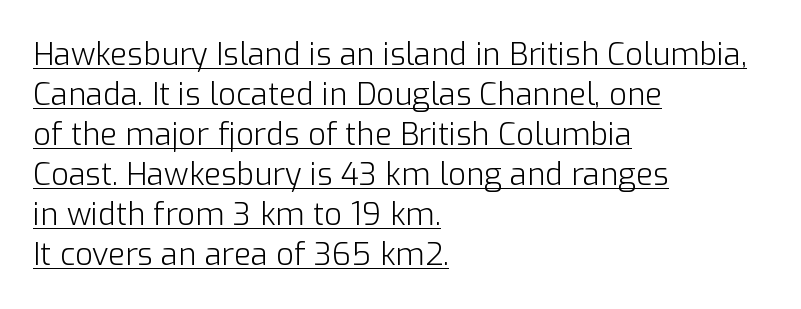
{"serif": "no", "italic": "no", "bold": "no", "weight": "light", "width": "normal", "stroke_contrast": "low", "x_height": "medium", "monospaced": "no", "underline": "yes", "align": "left", "line_spacing": "normal", "line_spacing_ratio": 1.29, "letter_spacing": "normal", "letter_spacing_em": 0.0, "glyph_px": 31}
